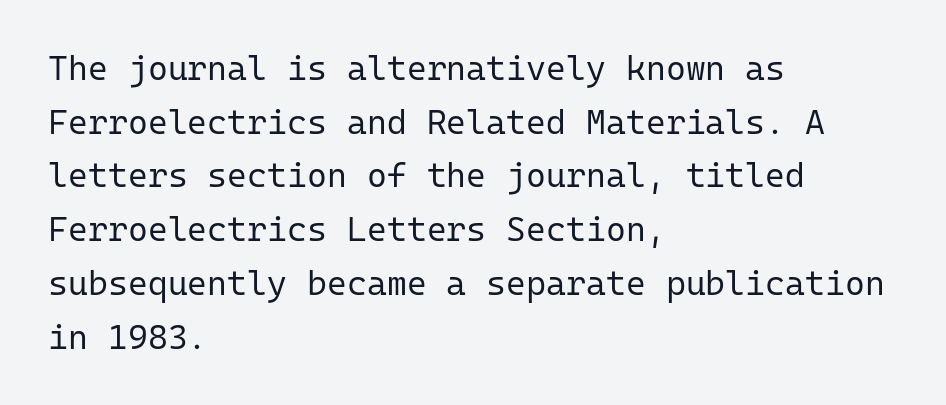
Q: Is the text bold? A: No.
Q: Is the text italic (slanted)? A: No, it is upright.
Q: Is the typeface a serif or a sans-serif typeface? A: Sans-serif.
Q: Is the text underlined? A: No.
Q: How is the paragraph aligned? A: Left-aligned.
Q: Is the spacing between letters normal or unusually wide? A: Normal.
Q: Is the spacing between lines tight, normal or loose? A: Normal.
Q: Width (condensed, normal, or wide)? A: Normal.
Q: Stroke contrast? A: Low.
Q: x-height? A: Medium.
Q: Monospaced? A: Yes.
